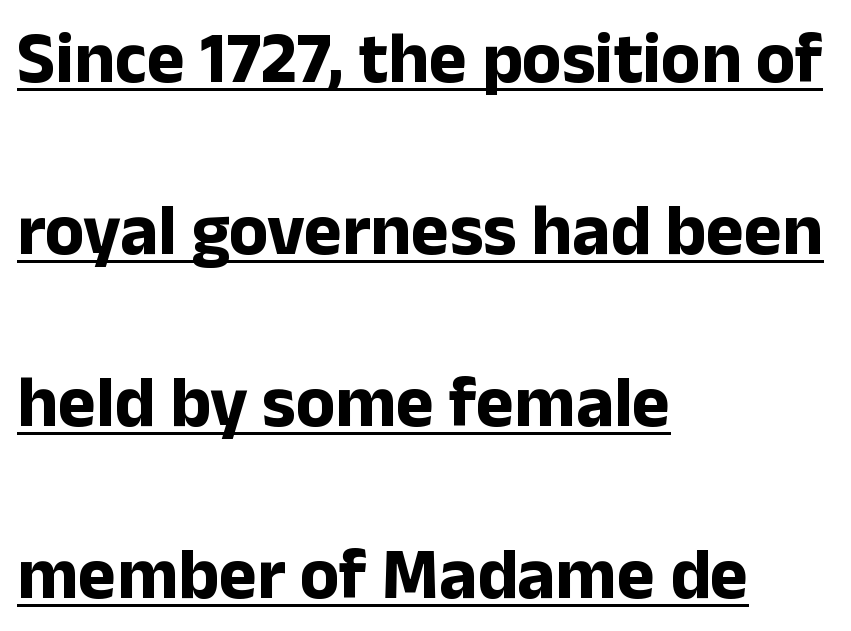
Q: Is the text bold? A: Yes.
Q: Is the text italic (slanted)? A: No, it is upright.
Q: Is the typeface a serif or a sans-serif typeface? A: Sans-serif.
Q: Is the text underlined? A: Yes.
Q: How is the paragraph aligned? A: Left-aligned.
Q: Is the spacing between letters normal or unusually wide? A: Normal.
Q: Is the spacing between lines tight, normal or loose? A: Loose.
Q: Width (condensed, normal, or wide)? A: Normal.
Q: Stroke contrast? A: Low.
Q: x-height? A: Medium.
Q: Monospaced? A: No.
